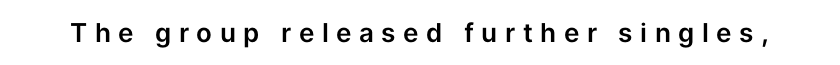
The image shows 26 px text type, upright; set unusually wide letter spacing (+0.29 em), not underlined.
